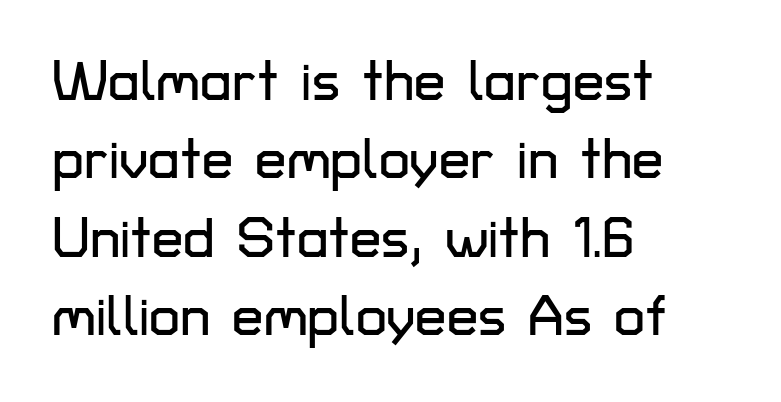
Nope, not italic — everything's standing straight. The foot of each line stays bare and open. Each letter keeps its own natural width here, so spacing adapts to shape. Caption: standard tracking, unaltered.
